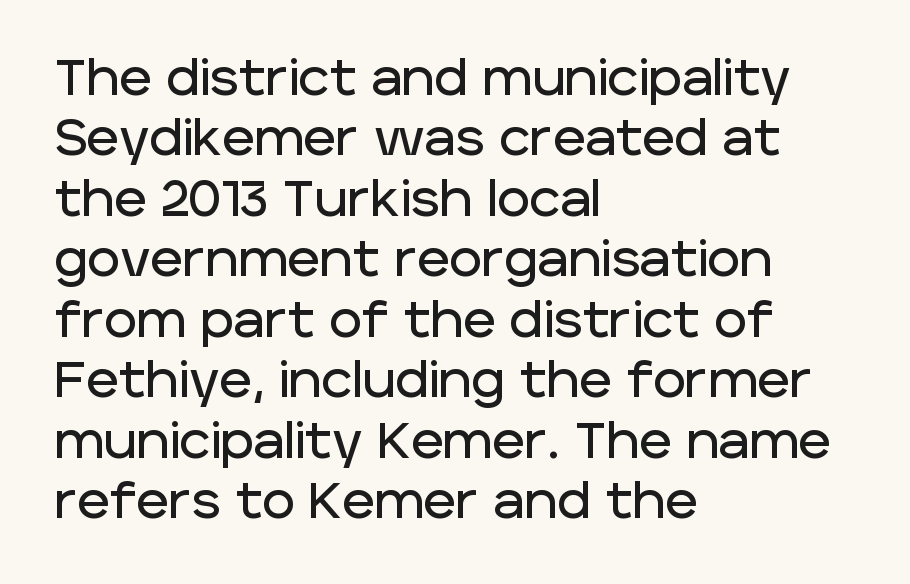
Q: Is the text italic (slanted)? A: No, it is upright.
Q: Is the typeface a serif or a sans-serif typeface? A: Sans-serif.
Q: Is the text underlined? A: No.
Q: How is the paragraph aligned? A: Left-aligned.
Q: Is the spacing between letters normal or unusually wide? A: Normal.
Q: Width (condensed, normal, or wide)? A: Normal.
Q: Stroke contrast? A: Low.
Q: x-height? A: Large.
Q: Monospaced? A: No.
